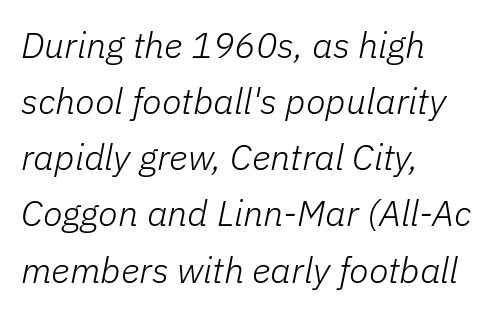
The passage shown is typed in a proportional face where columns would drift. No chunkiness to these letters — they're not bold. Line beginnings align vertically; line endings do not. The lines sit at an ordinary, default distance from one another.
